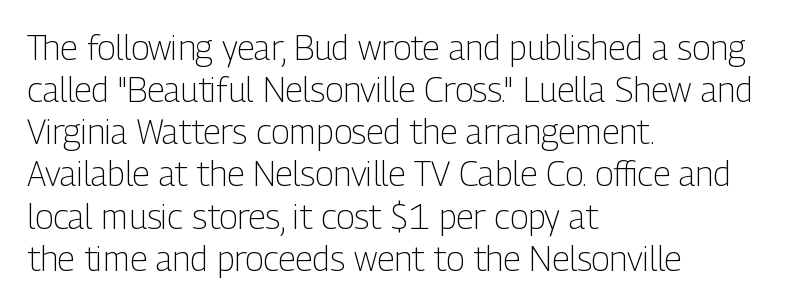
{"serif": "no", "italic": "no", "bold": "no", "weight": "light", "width": "condensed", "stroke_contrast": "low", "x_height": "medium", "monospaced": "no", "underline": "no", "align": "left", "line_spacing_ratio": 1.24, "letter_spacing": "normal", "letter_spacing_em": 0.0, "glyph_px": 34}
